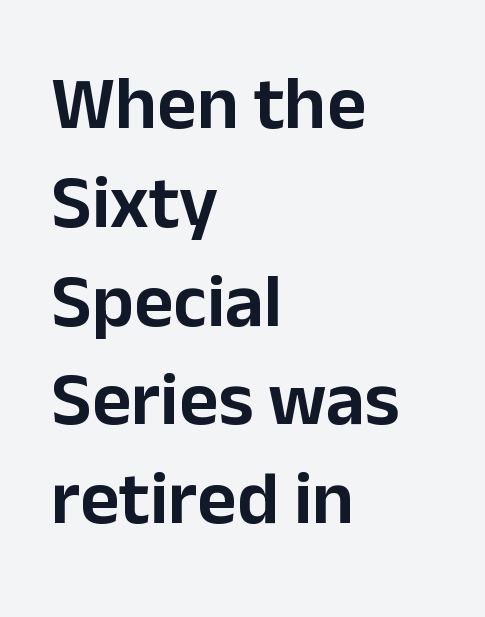
The image shows 76 px sans-serif type, upright; set left-aligned, normal line spacing (1.3x), normal letter spacing, not underlined; low stroke contrast and a medium x-height.
